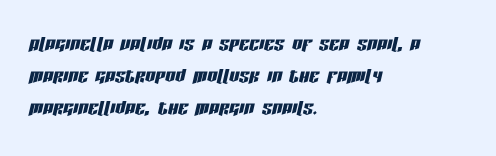
Q: Is the text italic (slanted)? A: Yes, it leans right by about 13 degrees.
Q: Is the text underlined? A: No.
Q: How is the paragraph aligned? A: Left-aligned.
Q: Is the spacing between letters normal or unusually wide? A: Normal.
Q: Is the spacing between lines tight, normal or loose? A: Normal.
